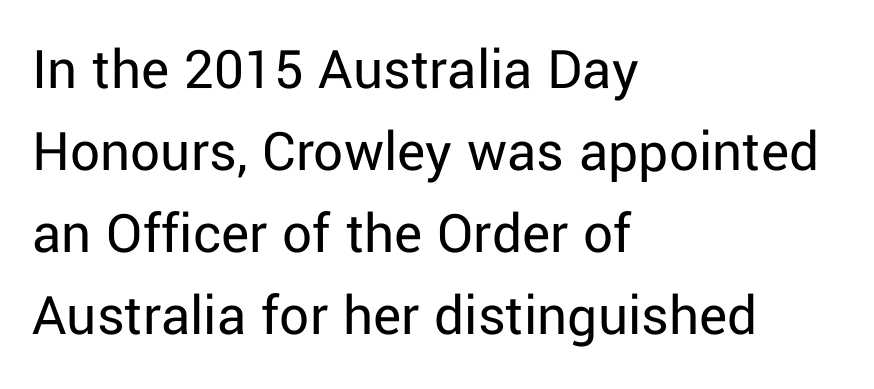
Q: Is the text bold? A: No.
Q: Is the text italic (slanted)? A: No, it is upright.
Q: Is the typeface a serif or a sans-serif typeface? A: Sans-serif.
Q: Is the text underlined? A: No.
Q: How is the paragraph aligned? A: Left-aligned.
Q: Is the spacing between letters normal or unusually wide? A: Normal.
Q: Is the spacing between lines tight, normal or loose? A: Normal.
Q: Width (condensed, normal, or wide)? A: Normal.
Q: Stroke contrast? A: Low.
Q: x-height? A: Medium.
Q: Monospaced? A: No.
